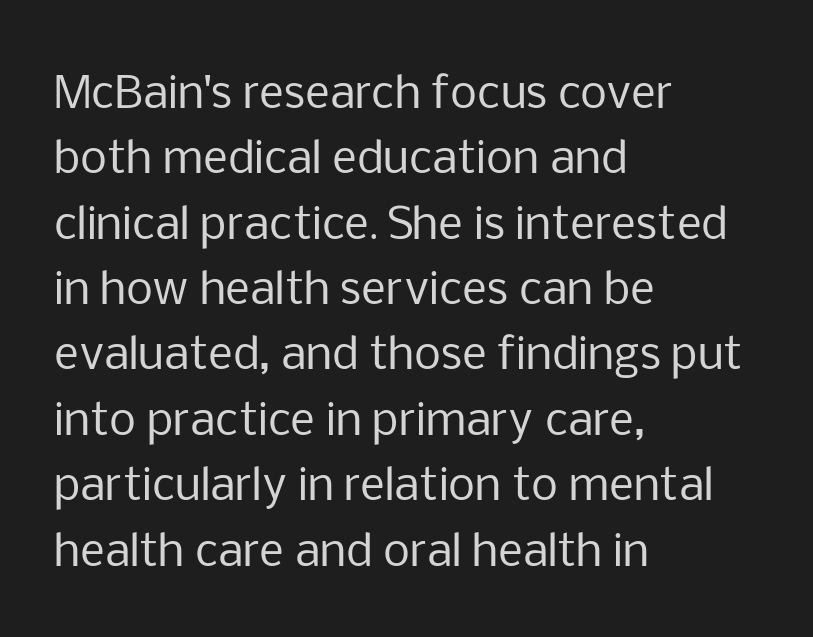
The letters sit at their default tracking, neither squeezed nor spread. A typesetter would label this face a sans. Compared with a centered layout, this one pins lines to the left instead. Is this a fixed-width face? No — the glyphs have proportional, varying widths.
